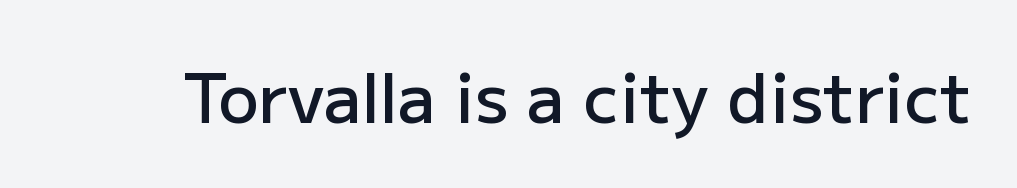
The image shows 67 px semibold sans-serif type, upright; set normal letter spacing, not underlined; low stroke contrast and a medium x-height.
